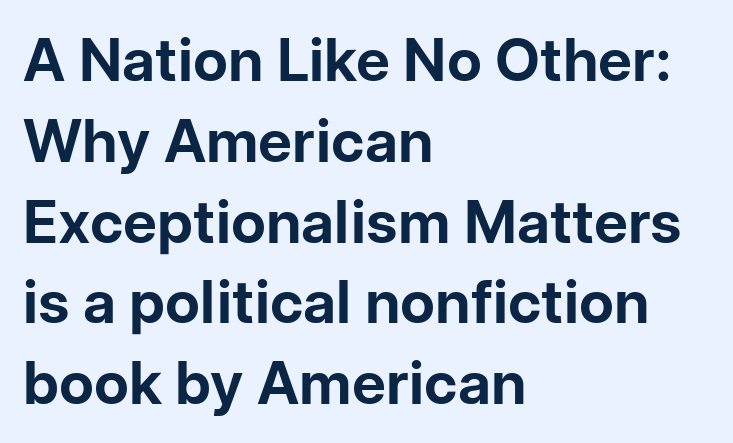
Q: Is the text bold? A: Yes.
Q: Is the text italic (slanted)? A: No, it is upright.
Q: Is the typeface a serif or a sans-serif typeface? A: Sans-serif.
Q: Is the text underlined? A: No.
Q: How is the paragraph aligned? A: Left-aligned.
Q: Is the spacing between letters normal or unusually wide? A: Normal.
Q: Is the spacing between lines tight, normal or loose? A: Normal.
Q: Width (condensed, normal, or wide)? A: Normal.
Q: Stroke contrast? A: Low.
Q: x-height? A: Medium.
Q: Monospaced? A: No.
